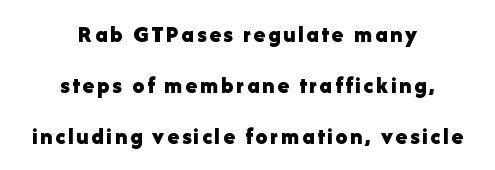
Q: Is the text bold? A: Yes.
Q: Is the text italic (slanted)? A: No, it is upright.
Q: Is the text underlined? A: No.
Q: How is the paragraph aligned? A: Centered.
Q: Is the spacing between lines tight, normal or loose? A: Loose.
